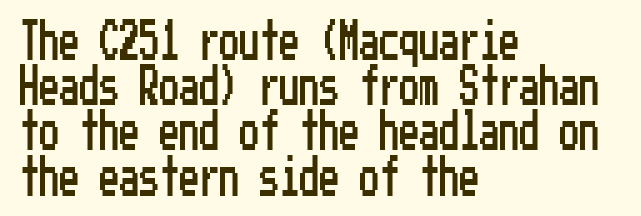
Tightly led — the rows are bunched. Type without underlining. Honestly, the letter spacing is just normal — you wouldn't notice it. The letters stand upright; this is a roman face. Serif or sans? Sans — the stroke terminals are bare.
